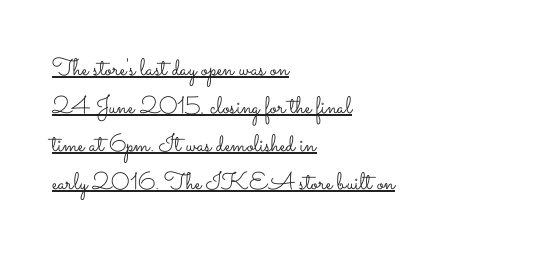
{"bold": "no", "underline": "yes", "align": "left", "line_spacing": "normal", "line_spacing_ratio": 1.58, "letter_spacing": "normal", "letter_spacing_em": 0.0, "glyph_px": 24}
